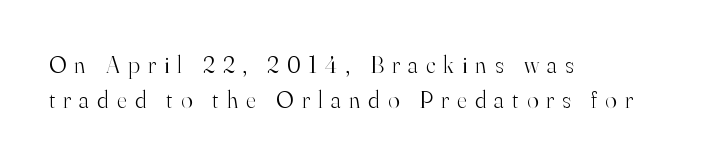
This is not heavy type; no bold has been used. Successive baselines arrive at the customary interval. Each word looks stretched out because of the extra space between its letters. The lettering stays uniformly vertical, giving the passage a roman look. The paragraph shown leans on its left margin.
